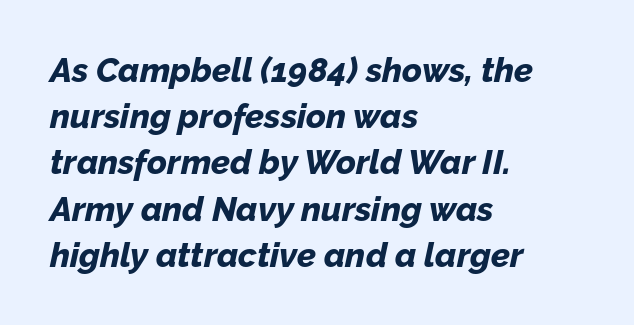
The image shows 34 px bold type, italic (leaning right); set left-aligned, normal line spacing (1.36x), normal letter spacing, not underlined; low stroke contrast and a medium x-height.
